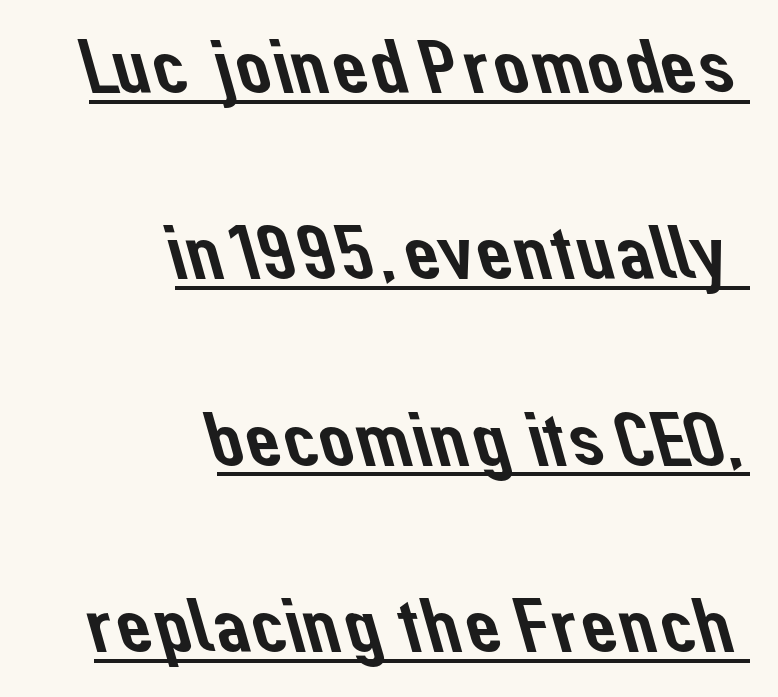
The image shows 78 px sans-serif type; set right-aligned, loose line spacing (2.39x), normal letter spacing, underlined; low stroke contrast and a medium x-height.
